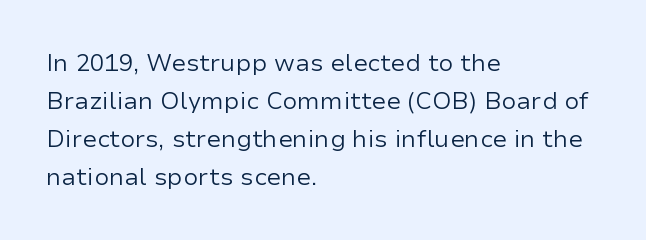
{"italic": "no", "bold": "no", "underline": "no", "align": "left", "line_spacing": "normal", "line_spacing_ratio": 1.58, "letter_spacing": "normal", "letter_spacing_em": 0.0, "glyph_px": 24}
